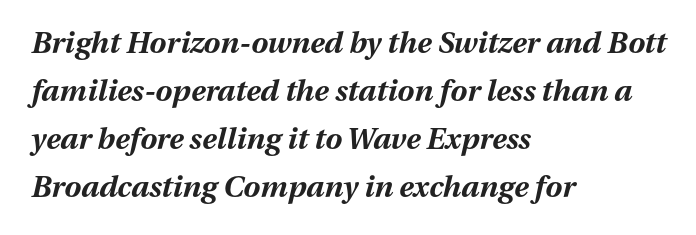
The image shows 30 px bold type, italic (leaning right); set left-aligned, normal line spacing (1.6x), normal letter spacing, not underlined; medium stroke contrast and a medium x-height.
